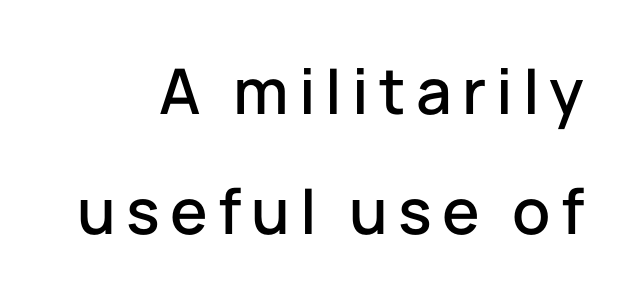
{"serif": "no", "italic": "no", "width": "normal", "stroke_contrast": "low", "x_height": "medium", "monospaced": "no", "underline": "no", "line_spacing": "loose", "line_spacing_ratio": 1.91, "glyph_px": 63}
